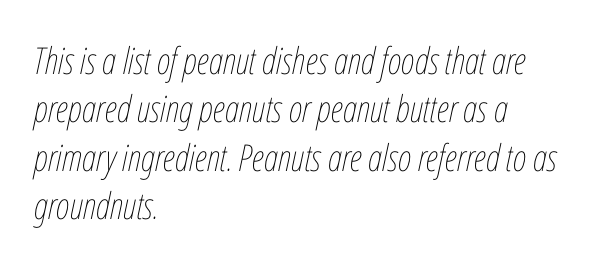
Every character sits at an angle, as italics do. Compared with a typical body face, this is equally light or lighter still. A typesetter would call this proportional, since set widths differ per character. Regarding leading, the lines here are spaced in the standard way. Compared with typical body copy, the letter spacing here is the same.
